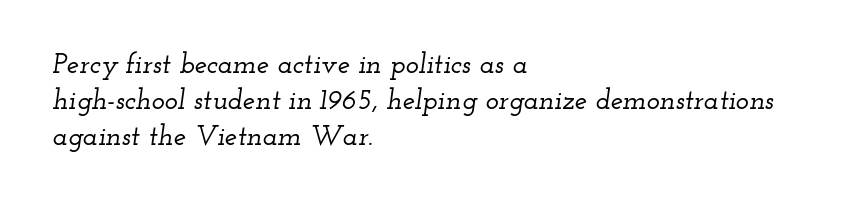
How are the letters spaced? Ordinarily, with no added tracking. To sum up the face: it has serifs. This rendering uses left alignment, leaving the right contour irregular. The space directly below the letters is spotless.
